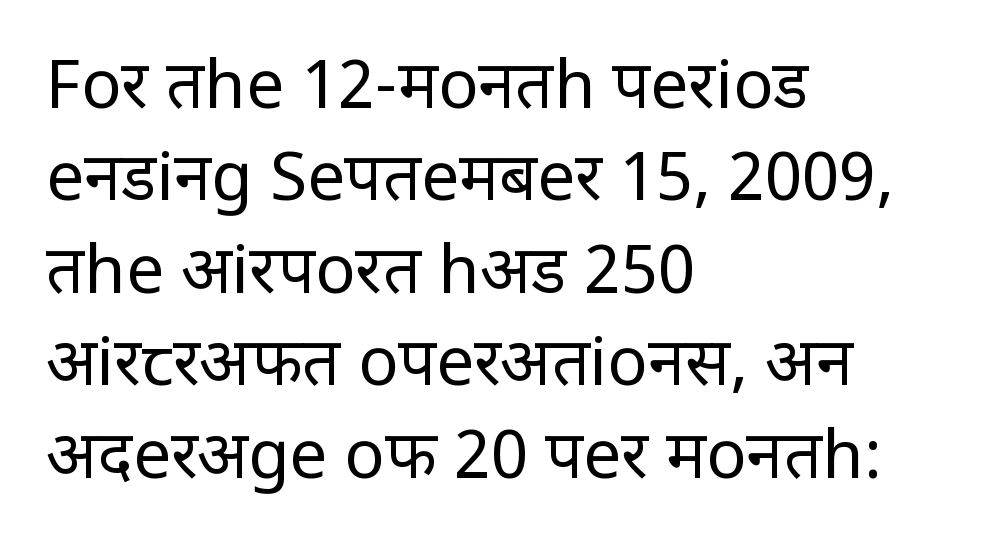
Q: Is the text bold? A: No.
Q: Is the text italic (slanted)? A: No, it is upright.
Q: Is the typeface a serif or a sans-serif typeface? A: Sans-serif.
Q: Is the text underlined? A: No.
Q: How is the paragraph aligned? A: Left-aligned.
Q: Is the spacing between letters normal or unusually wide? A: Normal.
Q: Is the spacing between lines tight, normal or loose? A: Normal.
Q: Width (condensed, normal, or wide)? A: Condensed.
Q: Stroke contrast? A: Low.
Q: x-height? A: Large.
Q: Monospaced? A: No.
